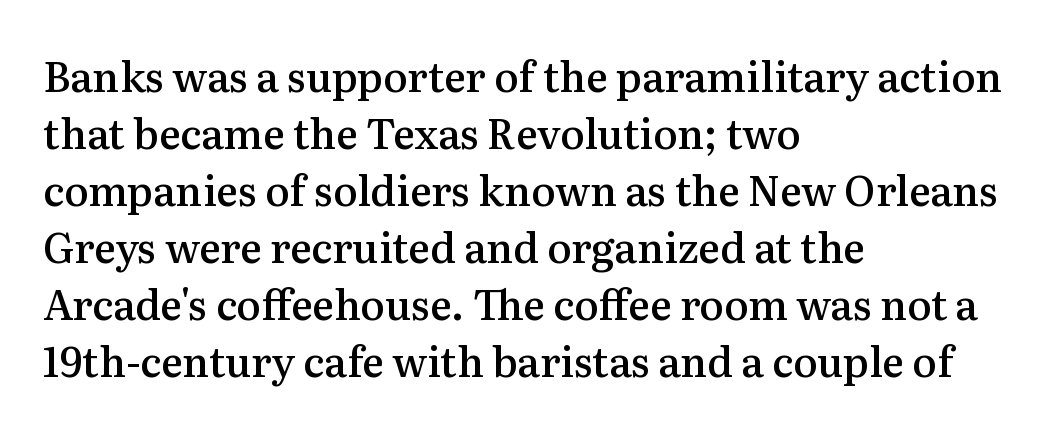
Weight: semibold (demi). Caption: standard tracking, unaltered. Visually the block forms a straight wall on the left and a jagged coastline on the right. Underline: absent.
